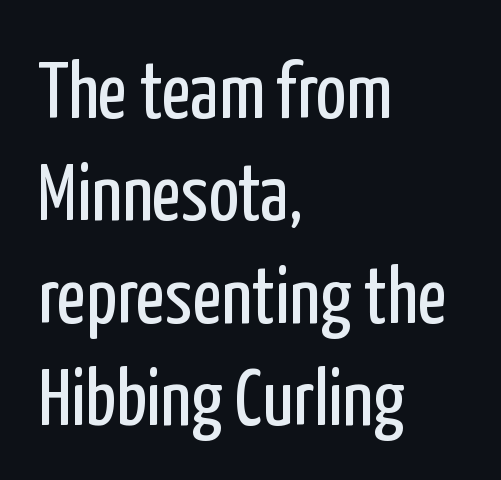
{"serif": "no", "italic": "no", "bold": "no", "weight": "regular", "width": "condensed", "stroke_contrast": "low", "x_height": "medium", "monospaced": "no", "underline": "no", "align": "left", "line_spacing": "normal", "line_spacing_ratio": 1.28, "letter_spacing": "normal", "letter_spacing_em": 0.0, "glyph_px": 80}
